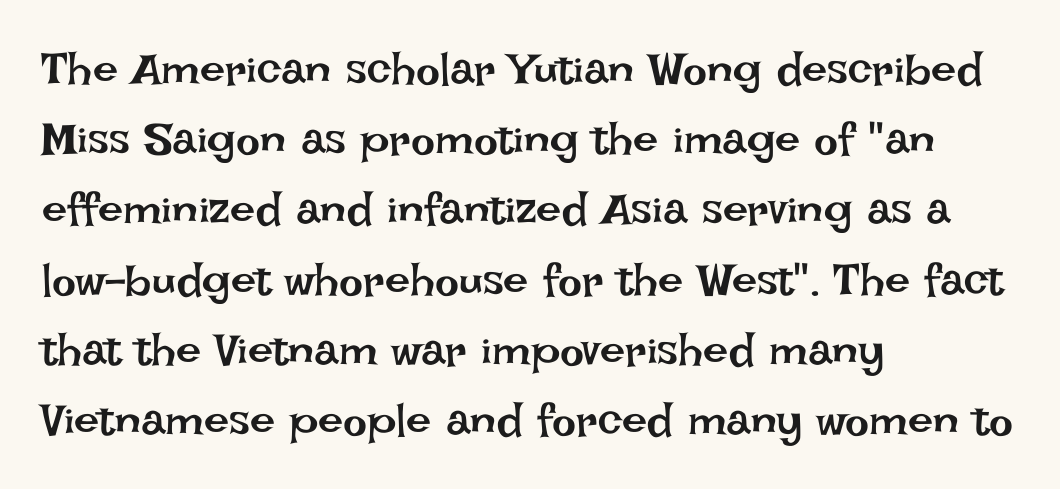
The image shows 45 px regular-weight type, upright; set left-aligned, normal line spacing (1.56x), normal letter spacing, not underlined; low stroke contrast and a large x-height.
